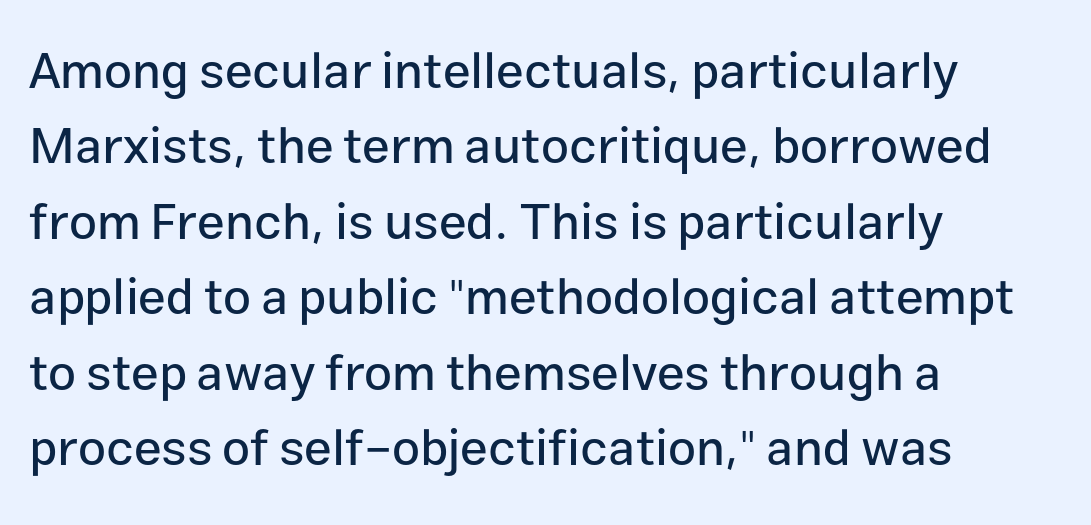
Q: Is the text italic (slanted)? A: No, it is upright.
Q: Is the typeface a serif or a sans-serif typeface? A: Sans-serif.
Q: Is the text underlined? A: No.
Q: How is the paragraph aligned? A: Left-aligned.
Q: Is the spacing between letters normal or unusually wide? A: Normal.
Q: Is the spacing between lines tight, normal or loose? A: Normal.
Q: Width (condensed, normal, or wide)? A: Normal.
Q: Stroke contrast? A: Low.
Q: x-height? A: Medium.
Q: Monospaced? A: No.
